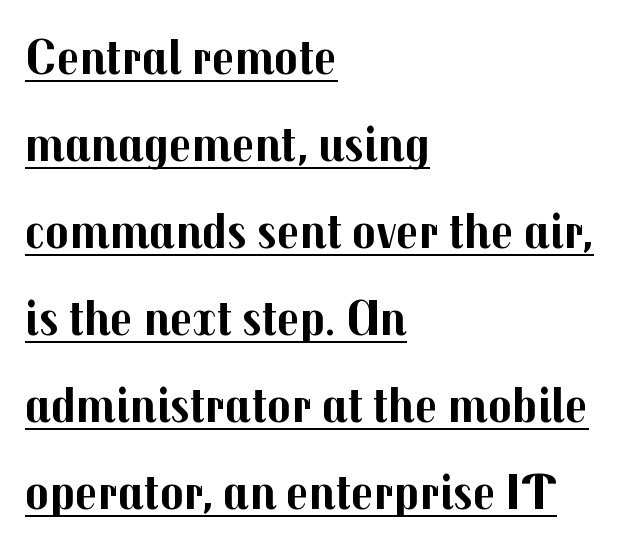
The image shows 50 px bold sans-serif type, upright; set left-aligned, line spacing 1.74x, normal letter spacing, underlined; medium stroke contrast and a medium x-height.
